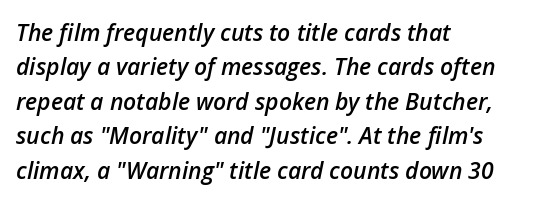
The image shows 23 px text type, italic (leaning right); set left-aligned, normal line spacing (1.5x), normal letter spacing, not underlined.
